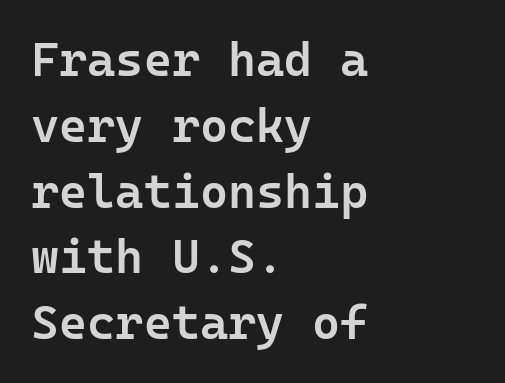
Letterform terminals end flat and unadorned throughout the passage. Words appear dense and cohesive because spacing is normal. The rendering uses typewriter-style spacing with identical character cells. The setting favours the left margin, as ordinary paragraphs usually do.
